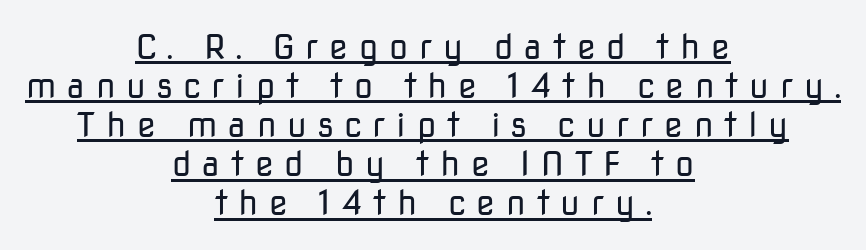
The image shows 34 px regular-weight sans-serif type, upright; set centered, tight line spacing (1.15x), unusually wide letter spacing (+0.32 em), underlined; low stroke contrast and a medium x-height.
